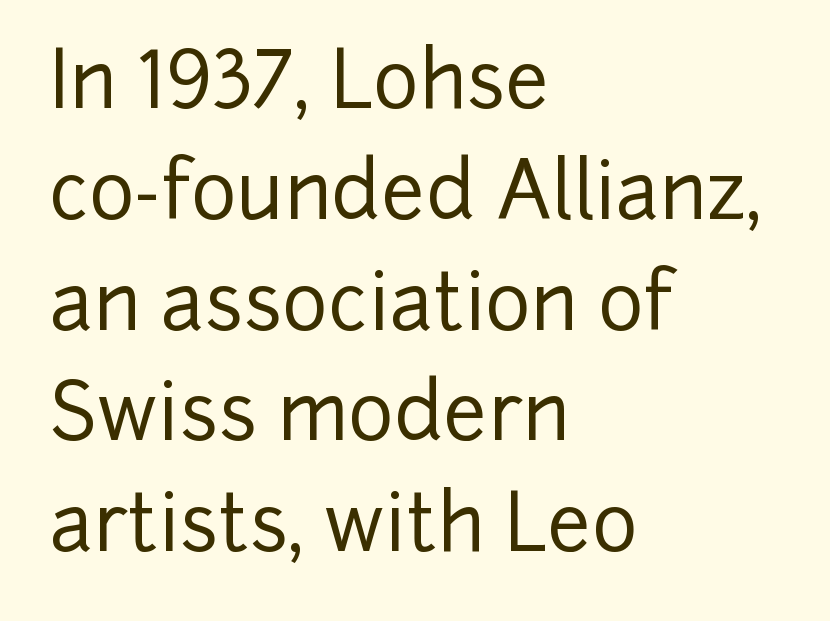
The image shows 78 px sans-serif type, upright; set left-aligned, normal line spacing (1.42x), normal letter spacing, not underlined; low stroke contrast and a medium x-height.
